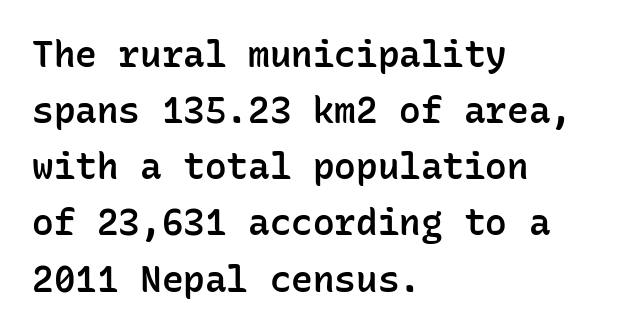
{"serif": "no", "italic": "no", "bold": "semi", "weight": "semibold", "width": "normal", "stroke_contrast": "low", "x_height": "medium", "monospaced": "yes", "underline": "no", "align": "left", "line_spacing": "normal", "line_spacing_ratio": 1.56, "letter_spacing": "normal", "letter_spacing_em": 0.0, "glyph_px": 36}
